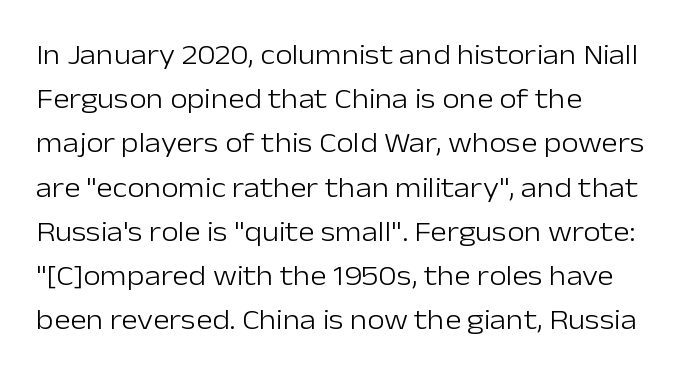
The image shows 28 px light sans-serif type, upright; set left-aligned, normal line spacing (1.58x), normal letter spacing, not underlined; low stroke contrast and a medium x-height.
